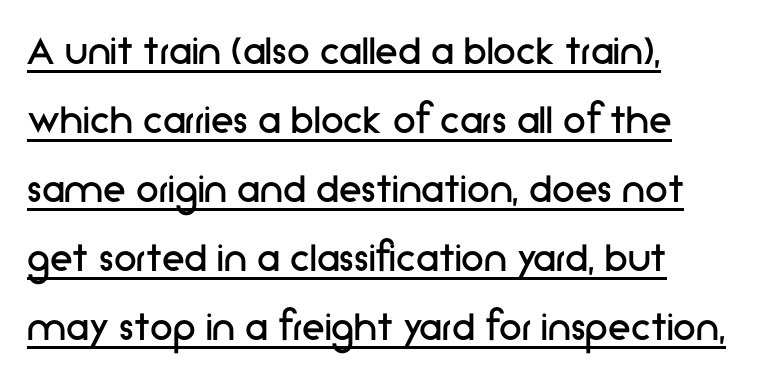
{"serif": "no", "italic": "no", "bold": "no", "weight": "regular", "width": "normal", "stroke_contrast": "low", "x_height": "medium", "monospaced": "no", "underline": "yes", "align": "left", "line_spacing": "normal", "line_spacing_ratio": 1.5, "letter_spacing": "normal", "letter_spacing_em": 0.0, "glyph_px": 46}
